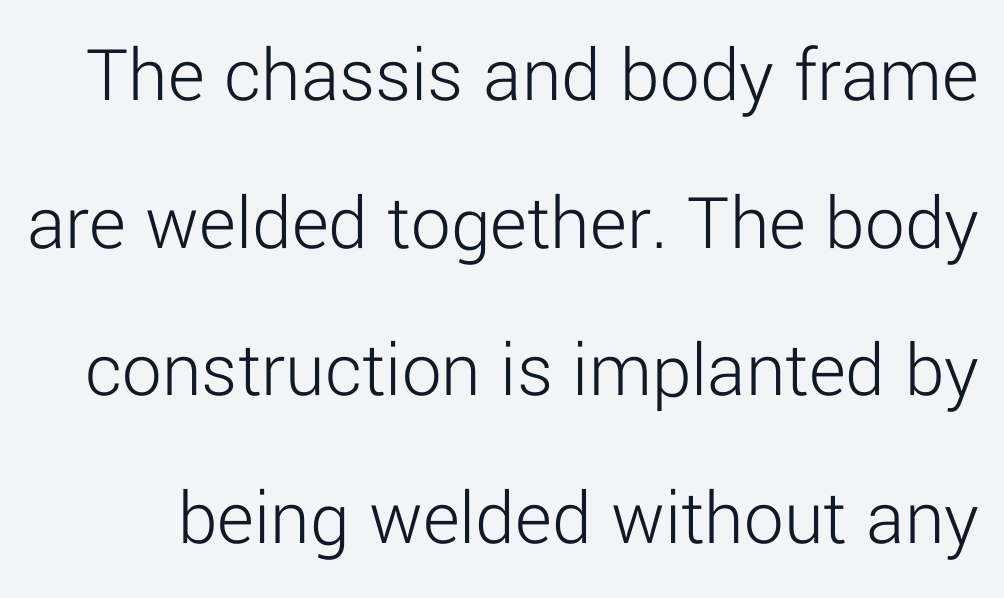
The image shows 79 px light sans-serif type, upright; set line spacing 1.87x, normal letter spacing, not underlined; low stroke contrast and a medium x-height.
